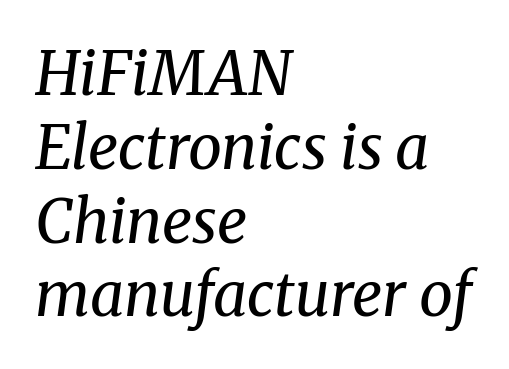
{"serif": "yes", "italic": "yes", "lean": "right", "slant_degrees": 8, "bold": "no", "weight": "regular", "width": "normal", "stroke_contrast": "medium", "x_height": "medium", "monospaced": "no", "underline": "no", "align": "left", "line_spacing_ratio": 1.23, "letter_spacing": "normal", "letter_spacing_em": 0.0, "glyph_px": 60}
